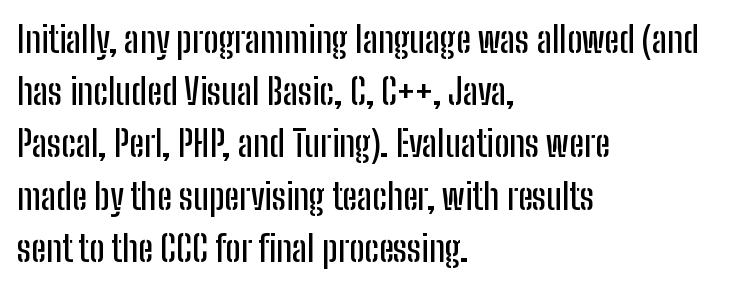
Q: Is the text italic (slanted)? A: No, it is upright.
Q: Is the typeface a serif or a sans-serif typeface? A: Sans-serif.
Q: Is the text underlined? A: No.
Q: How is the paragraph aligned? A: Left-aligned.
Q: Is the spacing between letters normal or unusually wide? A: Normal.
Q: Is the spacing between lines tight, normal or loose? A: Normal.
Q: Width (condensed, normal, or wide)? A: Condensed.
Q: Stroke contrast? A: Low.
Q: x-height? A: Medium.
Q: Monospaced? A: No.
